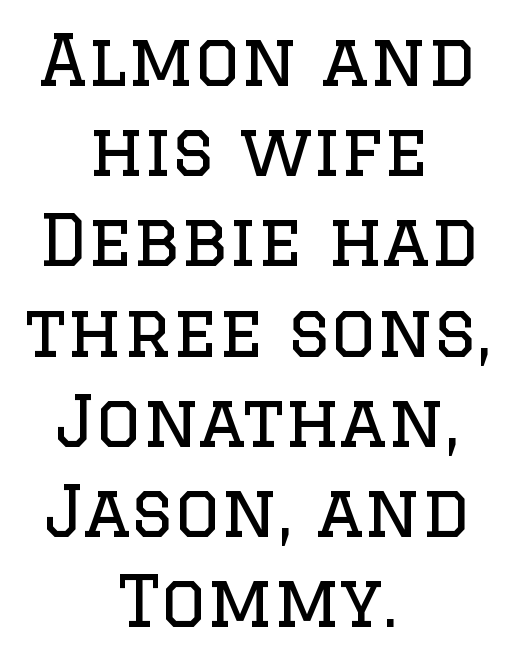
Neither beginnings nor endings align; midpoints do. This rendering leaves character spacing at its baseline value. Ordinary non-slanted type is in use. Is this a heavy cut? Hardly; it is regular or lighter. The face used here is seriffed, in the tradition of book romans. Line spacing here is normal.
